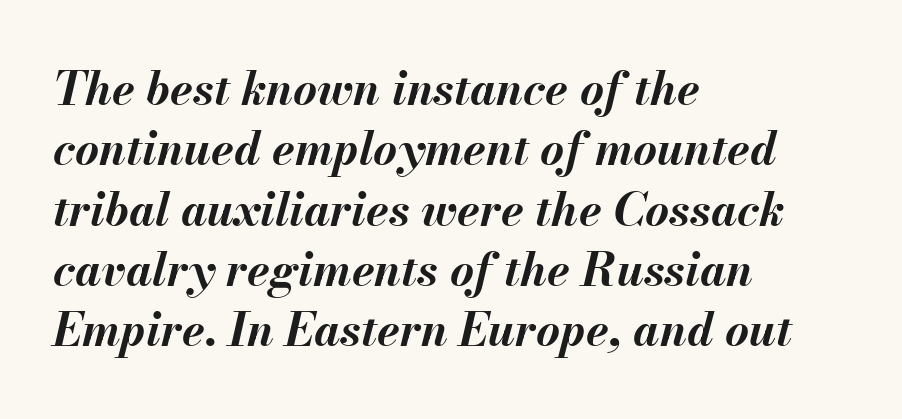
{"italic": "yes", "lean": "right", "slant_degrees": 13, "bold": "yes", "weight": "bold", "width": "normal", "stroke_contrast": "medium", "x_height": "small", "monospaced": "no", "underline": "no", "align": "left", "line_spacing": "normal", "line_spacing_ratio": 1.31, "letter_spacing": "normal", "letter_spacing_em": 0.0, "glyph_px": 46}
